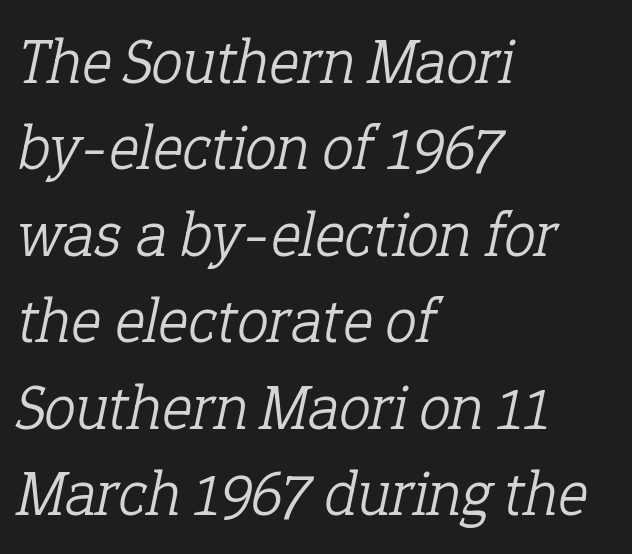
Q: Is the text bold? A: No.
Q: Is the text italic (slanted)? A: Yes, it leans right by about 12 degrees.
Q: Is the typeface a serif or a sans-serif typeface? A: Serif.
Q: Is the text underlined? A: No.
Q: How is the paragraph aligned? A: Left-aligned.
Q: Is the spacing between letters normal or unusually wide? A: Normal.
Q: Is the spacing between lines tight, normal or loose? A: Normal.
Q: Width (condensed, normal, or wide)? A: Normal.
Q: Stroke contrast? A: Low.
Q: x-height? A: Medium.
Q: Monospaced? A: No.
